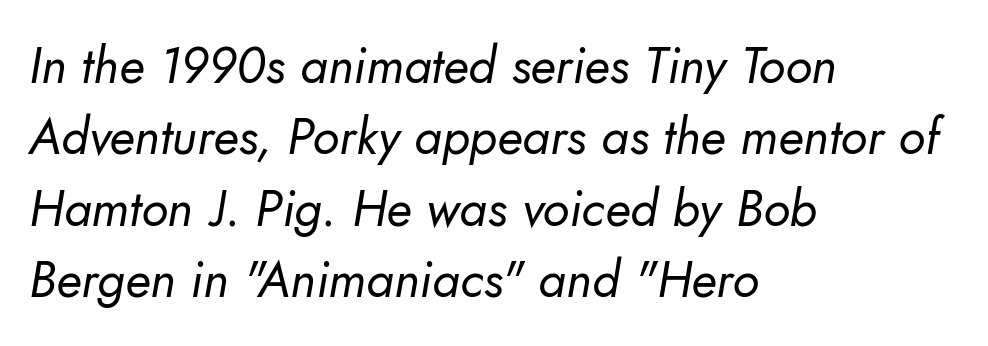
The glyphs are unaccompanied by any horizontal stroke below them. A typesetter would call this leading conventional body-copy spacing. Weight: regular or lighter. Do the characters align in a grid? No, the font is proportional. The letterforms sit shoulder to shoulder at normal distance. Serif or sans? Sans — the stroke terminals are bare.
